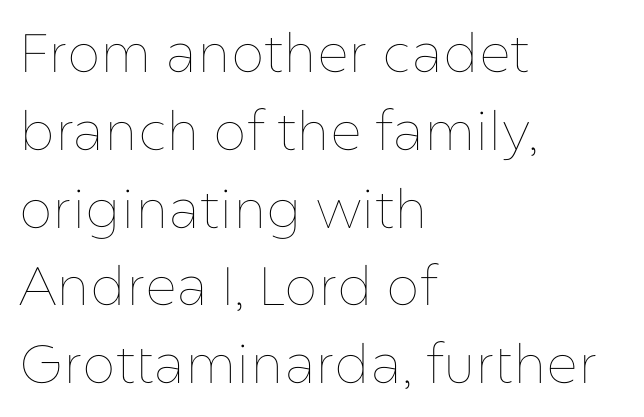
The passage shown is typed in a proportional face where columns would drift. Decoration check: the copy has no underline. This rendering leaves character spacing at its baseline value. A roman cut, with each character standing at attention. Does the leading feel generous? No, just average. Compared with a centered layout, this one pins lines to the left instead.
